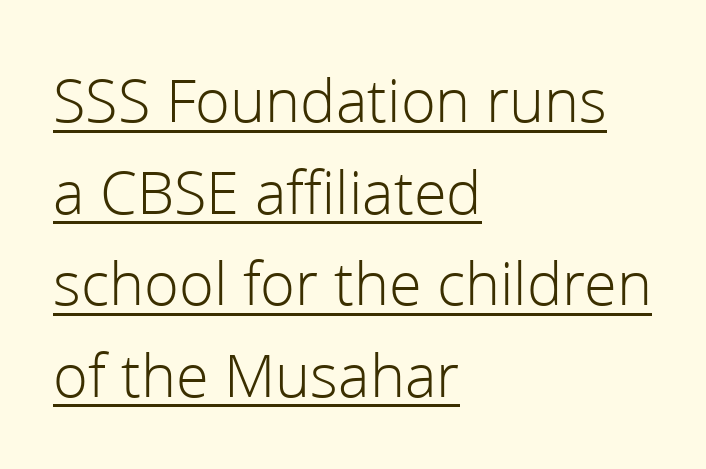
Emphasis is given by a line drawn under the lettering. You could not count columns in this text — the font is proportionally spaced. Italic: no, the glyphs are upright roman. The typeface has the unassuming heft of standard copy or less. These lines are set flush left with a ragged right edge.
